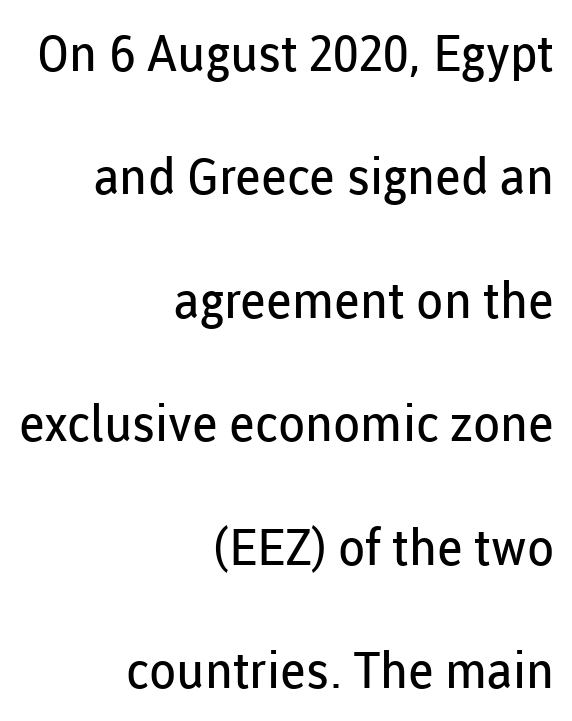
Upright lettering throughout. You could not count columns in this text — the font is proportionally spaced. Every row of glyphs terminates at an identical x-position on the right. The cut favours lightness, reaching ordinary text weight at its darkest. The glyphs are unaccompanied by any horizontal stroke below them. Each new line begins a long way beneath the previous one.
